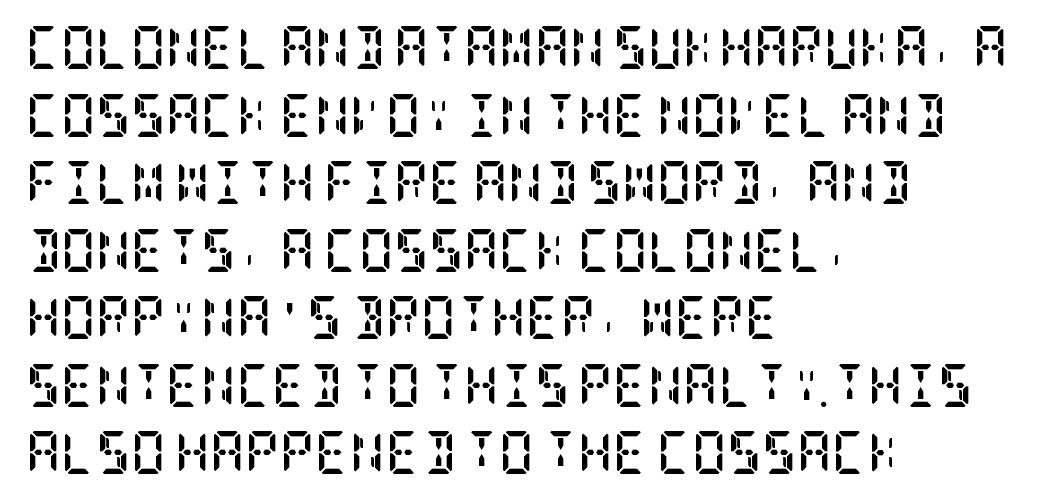
Q: Is the text bold? A: Yes.
Q: Is the text italic (slanted)? A: No, it is upright.
Q: Is the typeface a serif or a sans-serif typeface? A: Serif.
Q: Is the text underlined? A: No.
Q: How is the paragraph aligned? A: Left-aligned.
Q: Is the spacing between letters normal or unusually wide? A: Normal.
Q: Is the spacing between lines tight, normal or loose? A: Normal.
Q: Width (condensed, normal, or wide)? A: Condensed.
Q: Stroke contrast? A: Low.
Q: x-height? A: Large.
